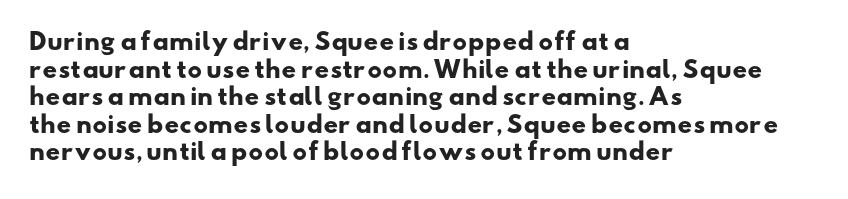
The passage is arranged the way most books set body copy — flush left. Each glyph is drawn with heavy, bold strokes. This sample uses plain, unmodified letter spacing. Only glyphs here, with clear space below each row.
